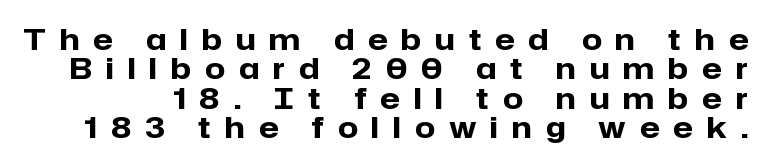
The image shows 29 px heavy sans-serif type, upright; set tight line spacing (1.01x), unusually wide letter spacing (+0.48 em), not underlined; low stroke contrast and a medium x-height.
